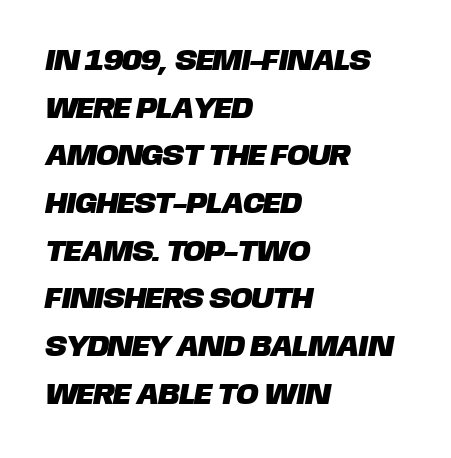
Q: Is the typeface a serif or a sans-serif typeface? A: Sans-serif.
Q: Is the text underlined? A: No.
Q: How is the paragraph aligned? A: Left-aligned.
Q: Is the spacing between letters normal or unusually wide? A: Normal.
Q: Is the spacing between lines tight, normal or loose? A: Normal.
Q: Width (condensed, normal, or wide)? A: Normal.
Q: Stroke contrast? A: Low.
Q: x-height? A: Large.
Q: Monospaced? A: No.
